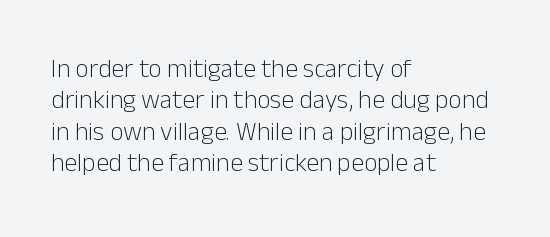
Q: Is the text bold? A: No.
Q: Is the text italic (slanted)? A: No, it is upright.
Q: Is the text underlined? A: No.
Q: How is the paragraph aligned? A: Left-aligned.
Q: Is the spacing between letters normal or unusually wide? A: Normal.
